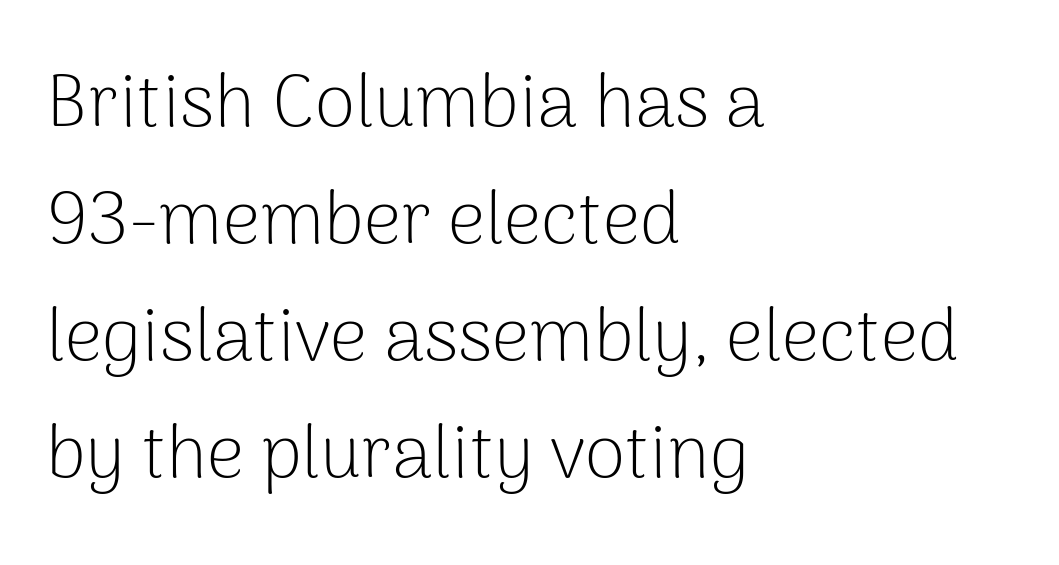
Compared with a centered layout, this one pins lines to the left instead. The type sits square on the baseline with zero lean. Letter spacing: default. Here the designer chose a conventional face with non-uniform glyph widths.
